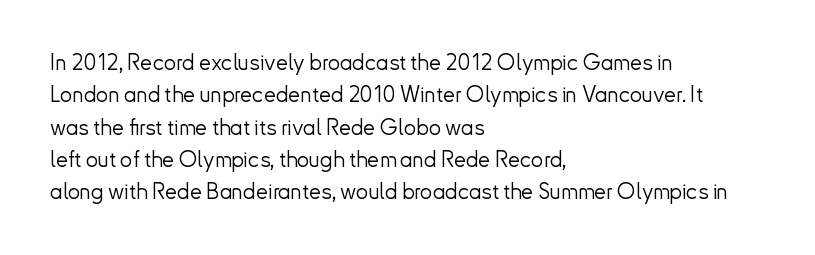
Q: Is the text bold? A: No.
Q: Is the text italic (slanted)? A: No, it is upright.
Q: Is the text underlined? A: No.
Q: How is the paragraph aligned? A: Left-aligned.
Q: Is the spacing between letters normal or unusually wide? A: Normal.
Q: Is the spacing between lines tight, normal or loose? A: Normal.
